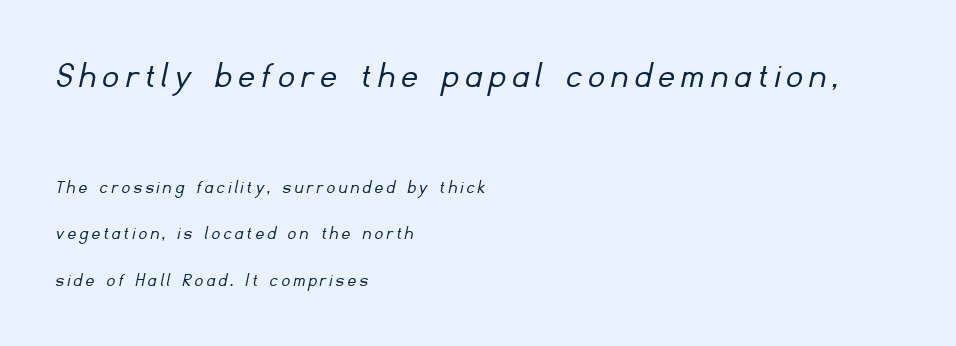
Q: Is the text bold? A: No.
Q: Is the typeface a serif or a sans-serif typeface? A: Sans-serif.
Q: Is the text underlined? A: No.
Q: How is the paragraph aligned? A: Left-aligned.
Q: Is the spacing between lines tight, normal or loose? A: Loose.
Q: Which block of text is set in a larger size, the first (top) or the second (bottom)? A: The first (top) one.
Q: Width (condensed, normal, or wide)? A: Normal.
Q: Stroke contrast? A: Low.
Q: x-height? A: Small.
Q: Monospaced? A: No.
